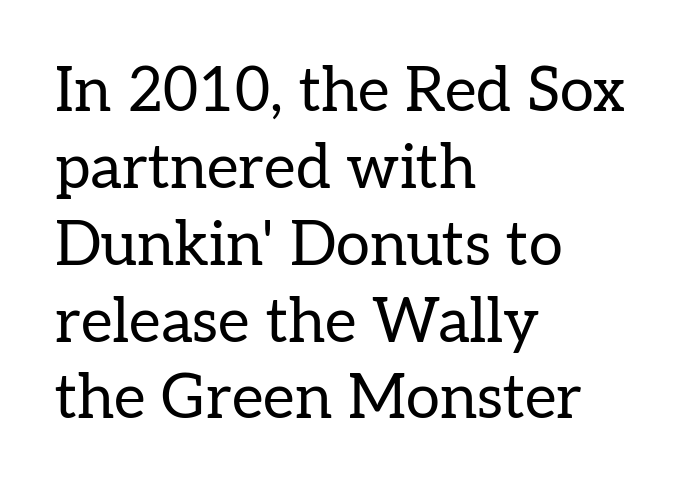
The image shows 61 px regular-weight serif type, upright; set left-aligned, normal line spacing (1.26x), normal letter spacing, not underlined; low stroke contrast and a medium x-height.
